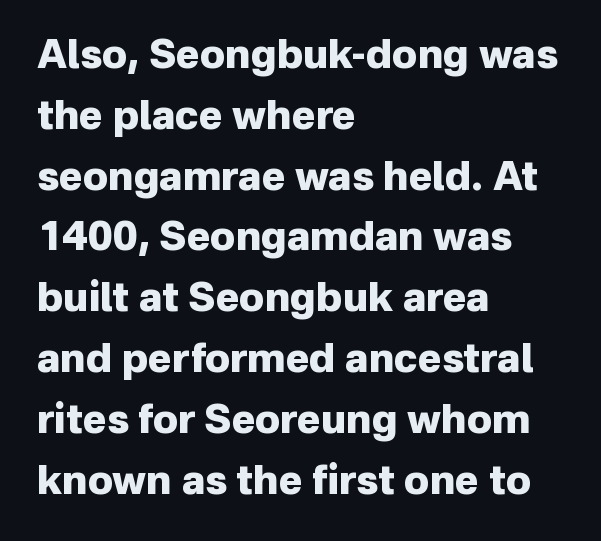
{"serif": "no", "italic": "no", "bold": "yes", "weight": "heavy", "width": "normal", "stroke_contrast": "low", "x_height": "medium", "monospaced": "no", "underline": "no", "align": "left", "line_spacing": "normal", "line_spacing_ratio": 1.52, "letter_spacing": "normal", "letter_spacing_em": 0.0, "glyph_px": 40}
